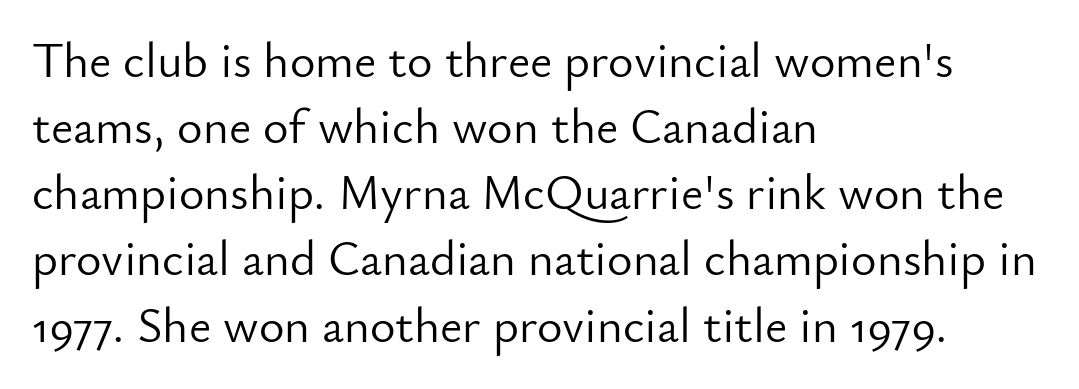
The image shows 49 px light sans-serif type, upright; set left-aligned, normal line spacing (1.35x), normal letter spacing, not underlined; low stroke contrast and a small x-height.
